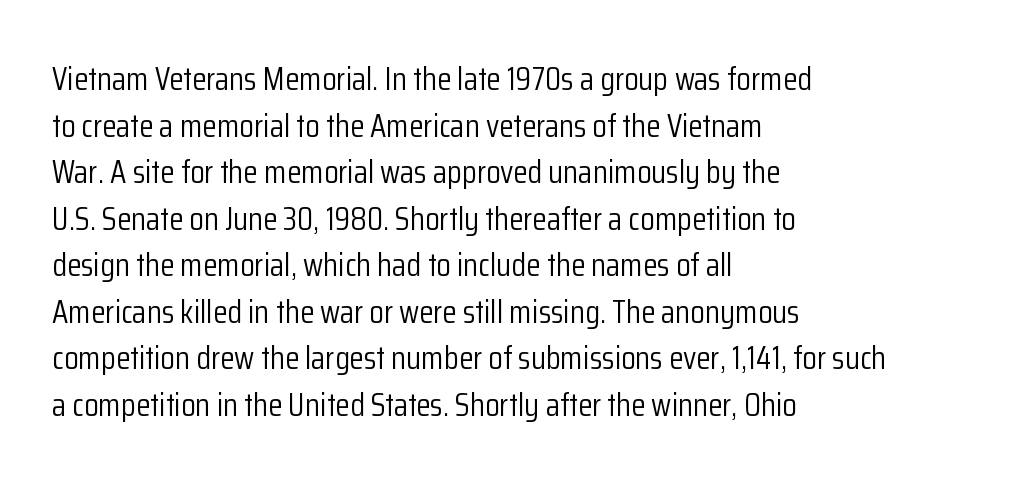
Q: Is the text bold? A: No.
Q: Is the text italic (slanted)? A: No, it is upright.
Q: Is the typeface a serif or a sans-serif typeface? A: Sans-serif.
Q: Is the text underlined? A: No.
Q: How is the paragraph aligned? A: Left-aligned.
Q: Is the spacing between letters normal or unusually wide? A: Normal.
Q: Is the spacing between lines tight, normal or loose? A: Normal.
Q: Width (condensed, normal, or wide)? A: Condensed.
Q: Stroke contrast? A: Low.
Q: x-height? A: Medium.
Q: Monospaced? A: No.
